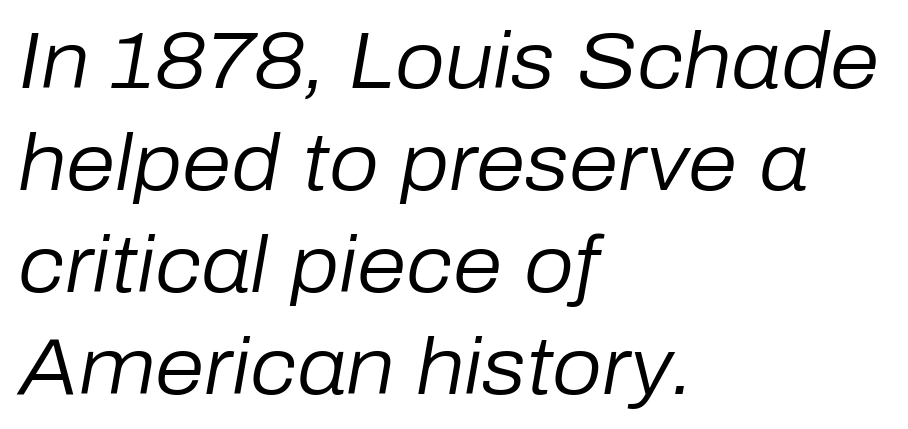
The image shows 79 px regular-weight type, italic (leaning right); set left-aligned, normal line spacing (1.29x), normal letter spacing, not underlined; low stroke contrast and a medium x-height.
